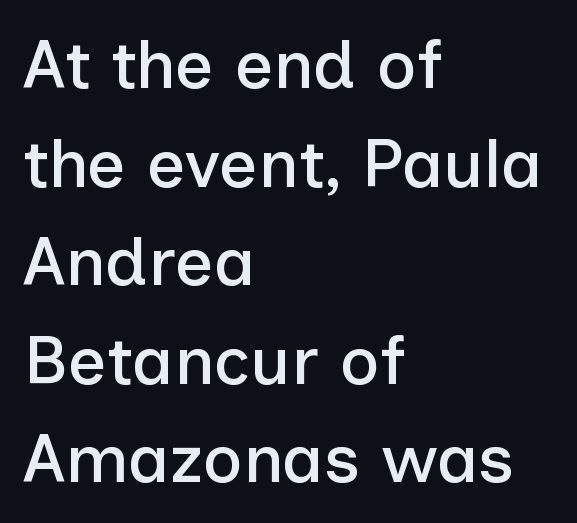
{"serif": "no", "italic": "no", "width": "normal", "stroke_contrast": "low", "x_height": "medium", "monospaced": "no", "underline": "no", "align": "left", "line_spacing": "normal", "line_spacing_ratio": 1.45, "letter_spacing": "normal", "letter_spacing_em": 0.0, "glyph_px": 68}
